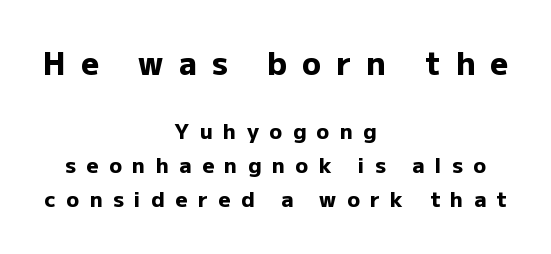
{"serif": "no", "italic": "no", "bold": "yes", "weight": "heavy", "width": "normal", "stroke_contrast": "low", "x_height": "medium", "monospaced": "no", "underline": "no", "align": "center", "line_spacing": "normal", "line_spacing_ratio": 1.62, "letter_spacing": "wide", "letter_spacing_em": 0.5, "larger_block": "first", "size_ratio": 1.48, "glyph_px": 31}
